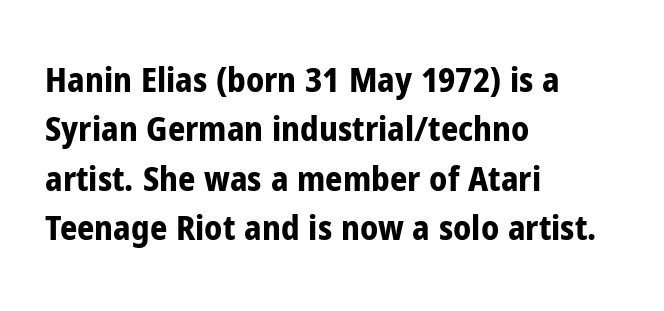
{"serif": "no", "italic": "no", "bold": "yes", "weight": "bold", "width": "condensed", "stroke_contrast": "low", "x_height": "medium", "monospaced": "no", "underline": "no", "align": "left", "line_spacing": "normal", "line_spacing_ratio": 1.45, "letter_spacing": "normal", "letter_spacing_em": 0.0, "glyph_px": 34}
